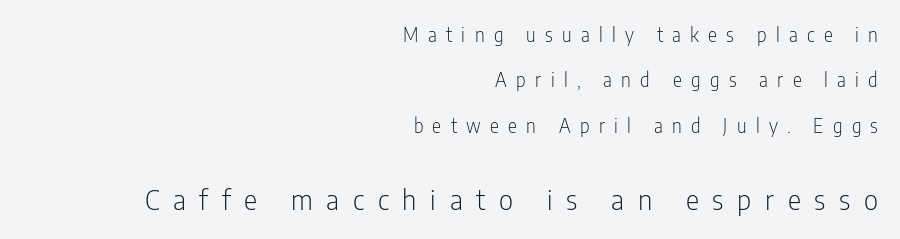
Alignment: flush right. Unbolded letterforms with no extra heft. The more generous point size was reserved for the lower chunk. Rows of type keep a wide berth in the vertical direction. The passage shown is not underscored anywhere.
